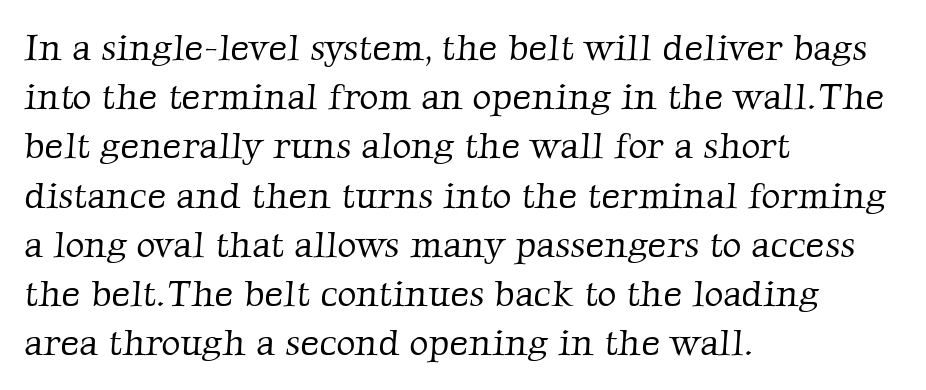
Just letters on the line, the space beneath them empty. Does the copy run flush right? No — it runs flush left. The cut favours lightness, reaching ordinary text weight at its darkest. In terms of letterform style, serifs are clearly present.
